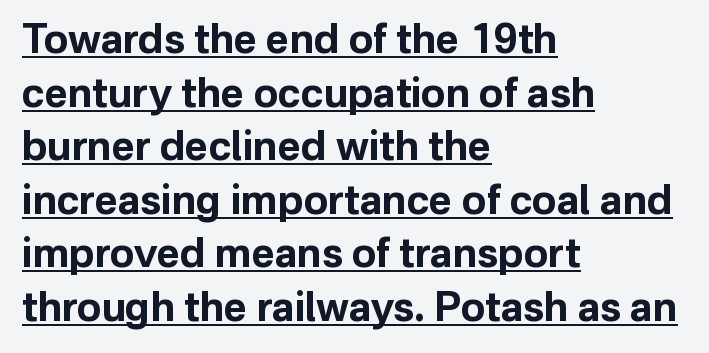
The letterforms sit shoulder to shoulder at normal distance. Note the varied advance widths — an 'i' is clearly narrower than an 'm'. Notice how descenders clear the ascenders below comfortably — that's standard leading. When letters stand straight like this, we call the style roman or upright. I'd describe the lettering as bold — thick and assertive.
